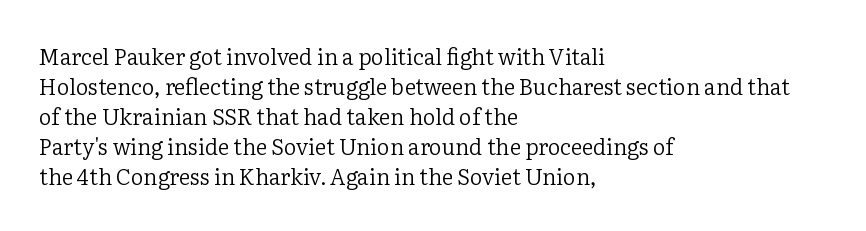
Q: Is the text bold? A: No.
Q: Is the text italic (slanted)? A: No, it is upright.
Q: Is the text underlined? A: No.
Q: How is the paragraph aligned? A: Left-aligned.
Q: Is the spacing between letters normal or unusually wide? A: Normal.
Q: Is the spacing between lines tight, normal or loose? A: Normal.
